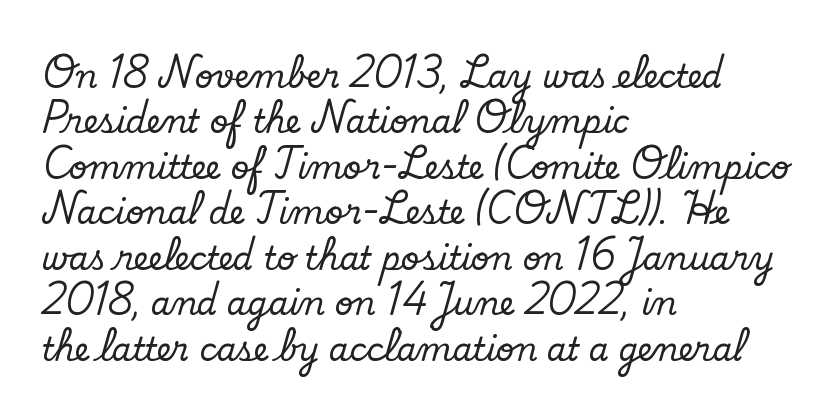
Q: Is the text italic (slanted)? A: Yes.
Q: Is the typeface a serif or a sans-serif typeface? A: Serif.
Q: Is the text underlined? A: No.
Q: How is the paragraph aligned? A: Left-aligned.
Q: Is the spacing between letters normal or unusually wide? A: Normal.
Q: Is the spacing between lines tight, normal or loose? A: Normal.
Q: Width (condensed, normal, or wide)? A: Normal.
Q: Stroke contrast? A: Low.
Q: x-height? A: Small.
Q: Monospaced? A: No.
